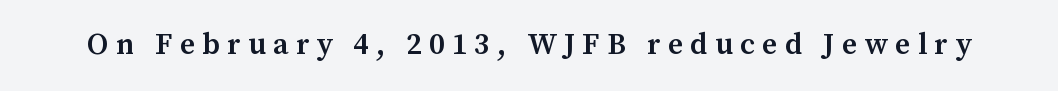
Typesetter's note: demi weight, one step under bold. Posture: vertical. A serif font was chosen for this passage. These lines have a slow, spaced-out rhythm from letter to letter. Lines of text with bare space underneath.
